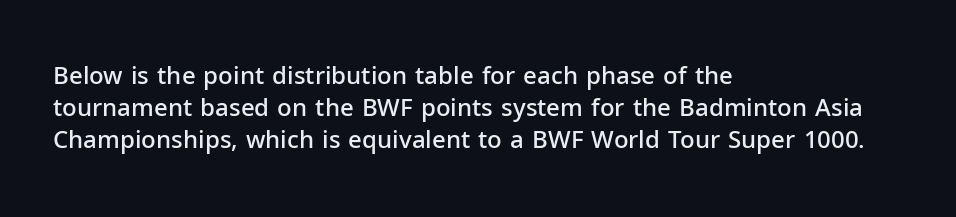
Q: Is the text bold? A: Semi-bold.
Q: Is the text italic (slanted)? A: No, it is upright.
Q: Is the text underlined? A: No.
Q: How is the paragraph aligned? A: Left-aligned.
Q: Is the spacing between letters normal or unusually wide? A: Normal.
Q: Is the spacing between lines tight, normal or loose? A: Normal.
